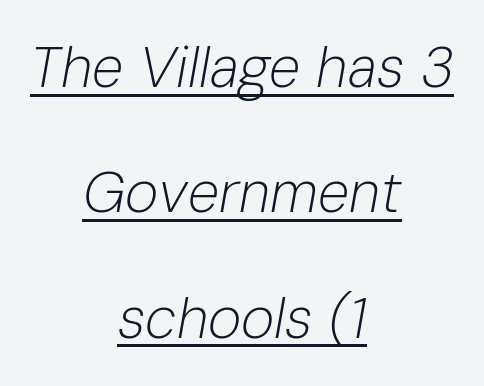
{"italic": "yes", "lean": "right", "slant_degrees": 10, "bold": "no", "weight": "light", "width": "normal", "stroke_contrast": "low", "x_height": "medium", "monospaced": "no", "underline": "yes", "align": "center", "line_spacing": "loose", "line_spacing_ratio": 2.2, "letter_spacing": "normal", "letter_spacing_em": 0.0, "glyph_px": 57}
